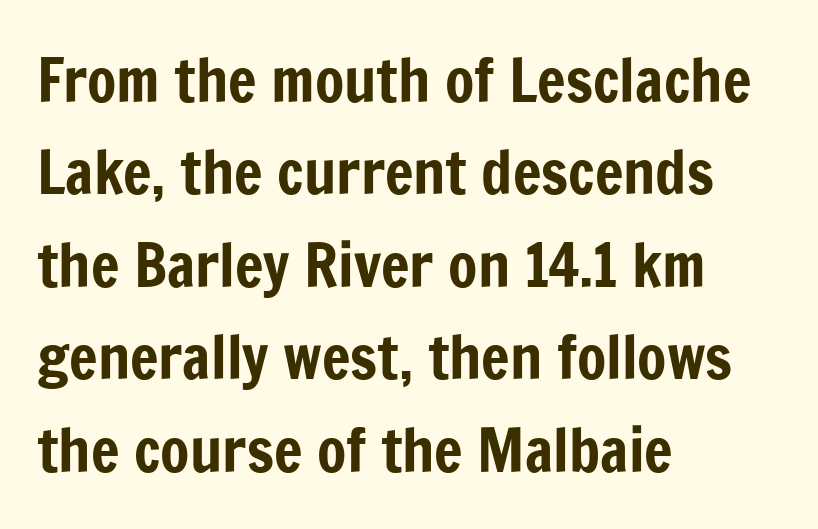
Q: Is the text italic (slanted)? A: No, it is upright.
Q: Is the typeface a serif or a sans-serif typeface? A: Sans-serif.
Q: Is the text underlined? A: No.
Q: How is the paragraph aligned? A: Left-aligned.
Q: Is the spacing between letters normal or unusually wide? A: Normal.
Q: Is the spacing between lines tight, normal or loose? A: Normal.
Q: Width (condensed, normal, or wide)? A: Condensed.
Q: Stroke contrast? A: Low.
Q: x-height? A: Medium.
Q: Monospaced? A: No.
